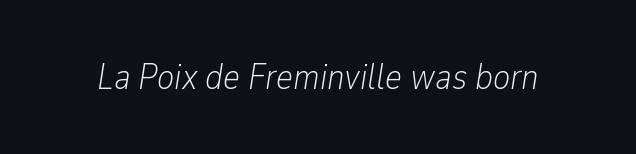
The image shows 36 px light, condensed type, italic (leaning right); set normal letter spacing, not underlined; low stroke contrast and a medium x-height.
